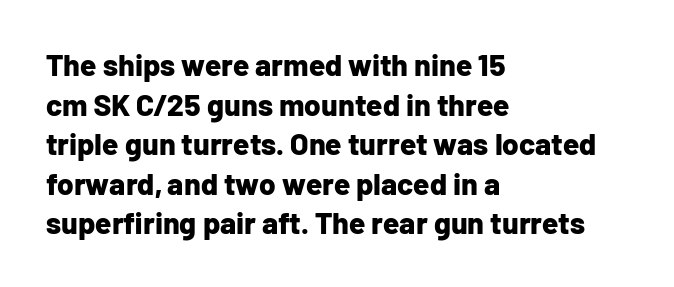
{"serif": "no", "italic": "no", "bold": "yes", "weight": "bold", "width": "normal", "stroke_contrast": "low", "x_height": "medium", "monospaced": "no", "underline": "no", "align": "left", "line_spacing": "normal", "line_spacing_ratio": 1.32, "letter_spacing": "normal", "letter_spacing_em": 0.0, "glyph_px": 30}
